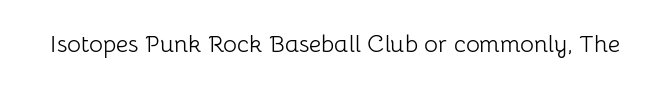
The image shows 24 px text type, upright; set normal letter spacing, not underlined.
